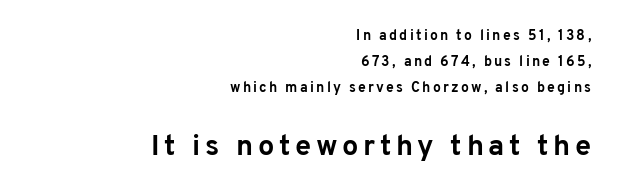
The characters look thick and weighty, a clear bold. The face used here is a sans, in the tradition of grotesques and geometrics. The glyphs are unaccompanied by any horizontal stroke below them. Note the varied advance widths — an 'i' is clearly narrower than an 'm'. Posture: straight, roman, zero tilt. Compared with a flush-left layout, this one pins lines to the opposite, right side.
